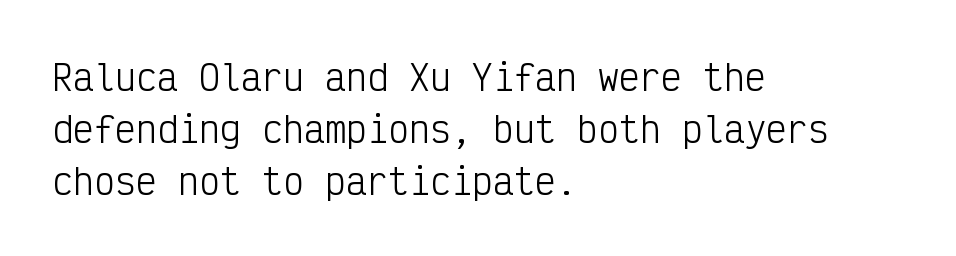
The image shows 35 px light, condensed sans-serif type, upright, monospaced; set left-aligned, normal line spacing (1.48x), normal letter spacing, not underlined; low stroke contrast and a medium x-height.
